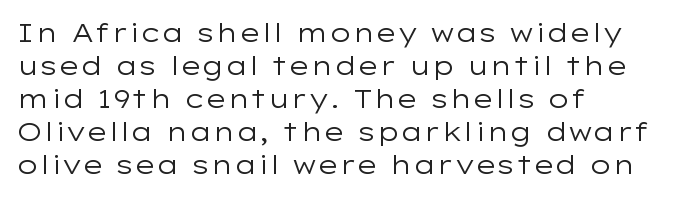
{"italic": "no", "bold": "no", "underline": "no", "align": "left", "line_spacing": "normal", "line_spacing_ratio": 1.27, "letter_spacing": "normal", "letter_spacing_em": 0.0, "glyph_px": 26}
